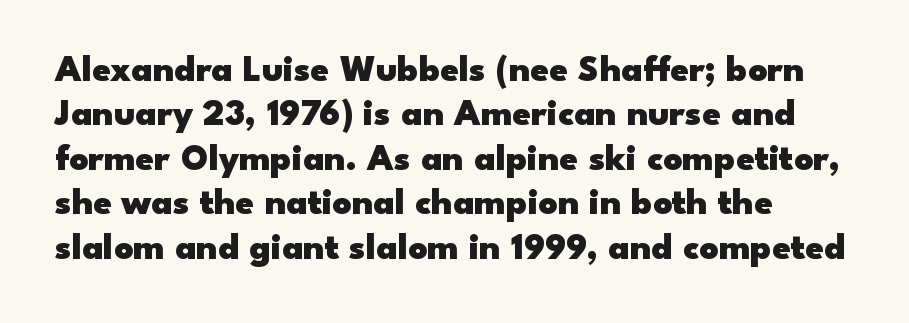
{"serif": "no", "italic": "no", "bold": "yes", "weight": "heavy", "width": "wide", "stroke_contrast": "low", "x_height": "small", "monospaced": "no", "underline": "no", "align": "left", "line_spacing_ratio": 1.2, "letter_spacing": "normal", "letter_spacing_em": 0.0, "glyph_px": 37}
